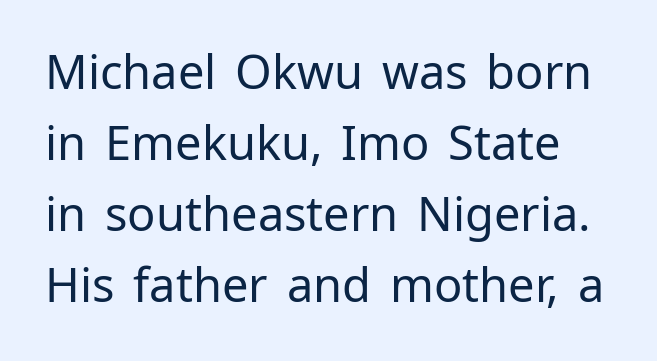
Serif or sans? Sans — the stroke terminals are bare. Each letter keeps its own natural width here, so spacing adapts to shape. This sample uses an upright cut, with every glyph sitting square on the baseline. Honestly, the letter spacing is just normal — you wouldn't notice it. A light-to-regular cut is what we see here. How would I describe the line gaps? Plain and ordinary.
